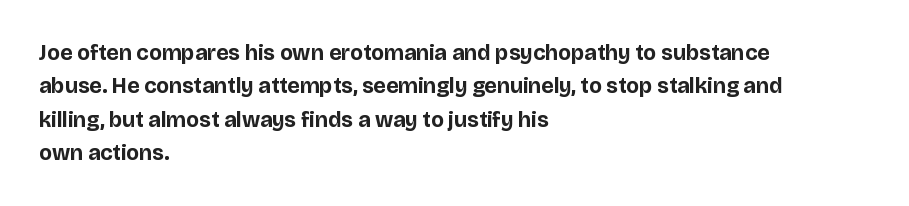
The image shows 22 px bold type, upright; set left-aligned, normal line spacing (1.52x), normal letter spacing, not underlined.
